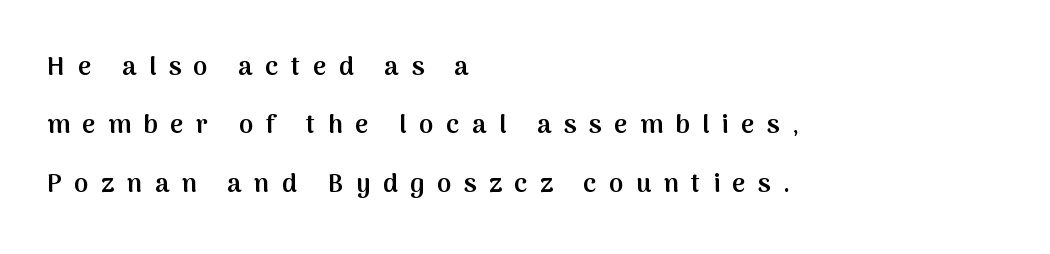
Q: Is the text bold? A: Semi-bold.
Q: Is the text italic (slanted)? A: No, it is upright.
Q: Is the text underlined? A: No.
Q: How is the paragraph aligned? A: Left-aligned.
Q: Is the spacing between letters normal or unusually wide? A: Unusually wide.
Q: Is the spacing between lines tight, normal or loose? A: Loose.
